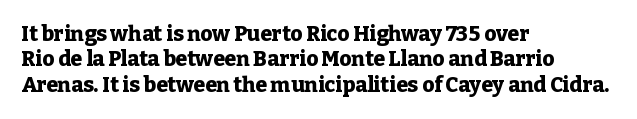
The gaps between neighbouring characters are ordinary and unremarkable. Heavy, bold letterforms. Posture: straight, roman, zero tilt. Caption: multi-line text, flush left, ragged right. Clear beneath every line of the passage.
